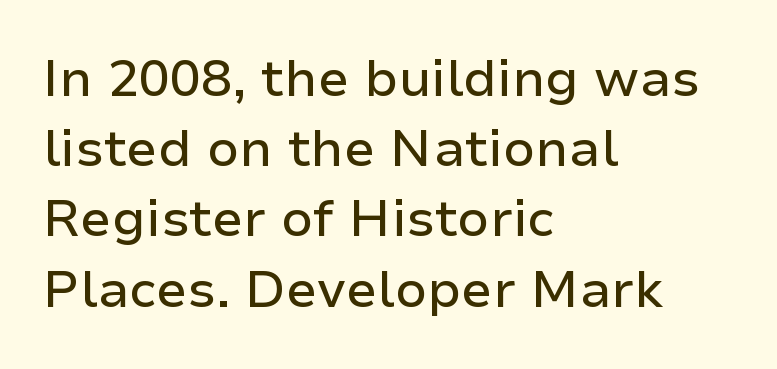
Q: Is the text italic (slanted)? A: No, it is upright.
Q: Is the typeface a serif or a sans-serif typeface? A: Sans-serif.
Q: Is the text underlined? A: No.
Q: How is the paragraph aligned? A: Left-aligned.
Q: Is the spacing between letters normal or unusually wide? A: Normal.
Q: Is the spacing between lines tight, normal or loose? A: Normal.
Q: Width (condensed, normal, or wide)? A: Normal.
Q: Stroke contrast? A: Low.
Q: x-height? A: Medium.
Q: Monospaced? A: No.
